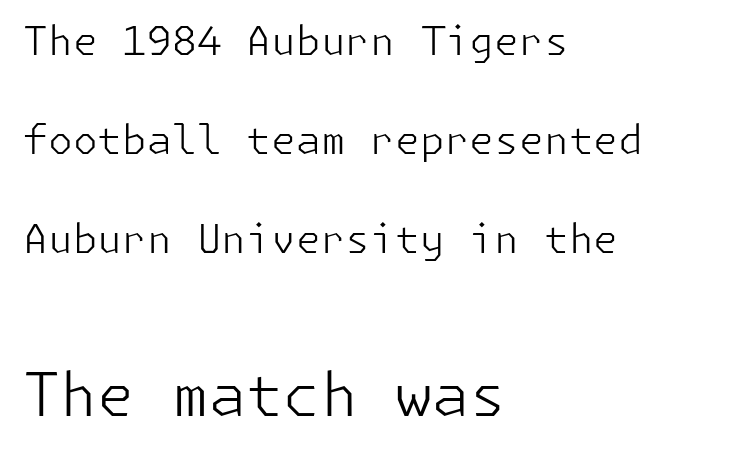
The image shows 60 px light sans-serif type, upright; set left-aligned, loose line spacing (2.48x), normal letter spacing, not underlined; the second (bottom) block is 1.5x larger; low stroke contrast and a medium x-height.
